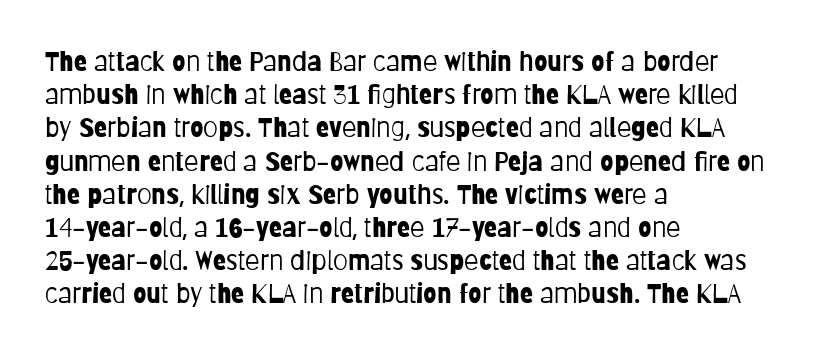
The zone under the glyphs is completely vacant. The passage is arranged the way most books set body copy — flush left. The type sits square on the baseline with zero lean. Weight: in the light-to-regular range. In terms of letterspacing, this is plain default setting.
